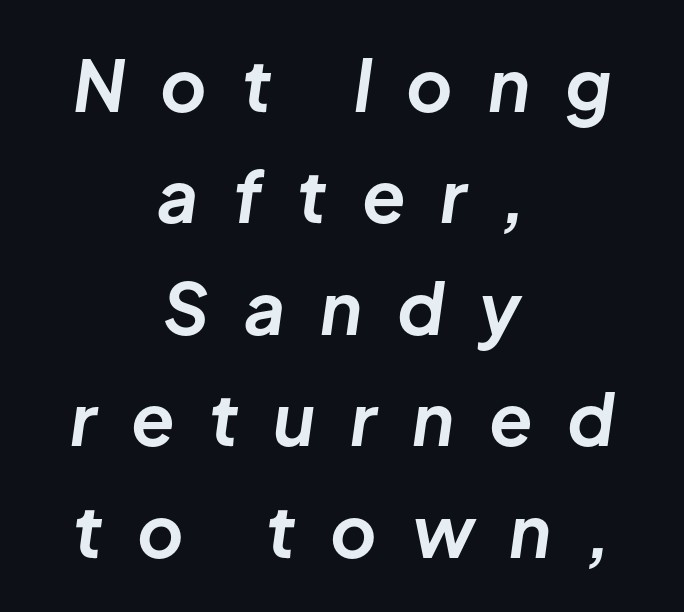
Q: Is the text bold? A: Yes.
Q: Is the text italic (slanted)? A: Yes, it leans right by about 8 degrees.
Q: Is the text underlined? A: No.
Q: How is the paragraph aligned? A: Centered.
Q: Is the spacing between letters normal or unusually wide? A: Unusually wide.
Q: Is the spacing between lines tight, normal or loose? A: Normal.
Q: Width (condensed, normal, or wide)? A: Normal.
Q: Stroke contrast? A: Low.
Q: x-height? A: Medium.
Q: Monospaced? A: No.
